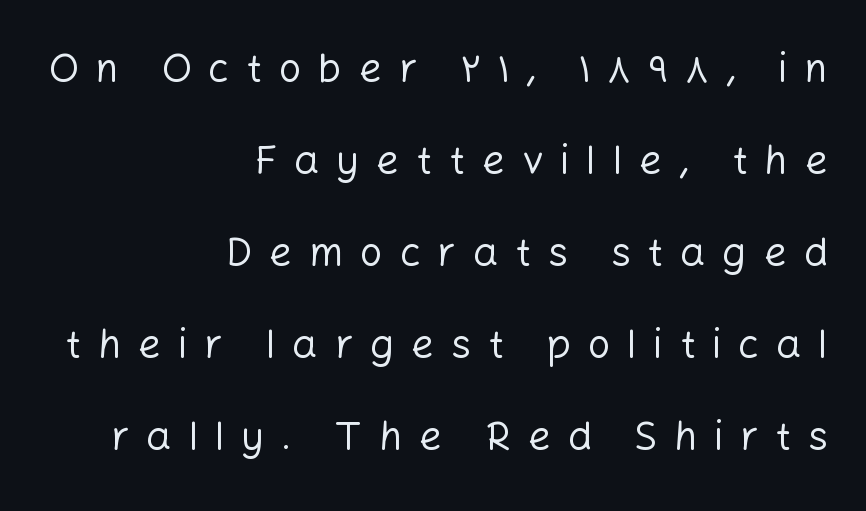
The image shows 40 px regular-weight sans-serif type, upright; set right-aligned, loose line spacing (2.3x), unusually wide letter spacing (+0.42 em), not underlined; low stroke contrast and a medium x-height.
